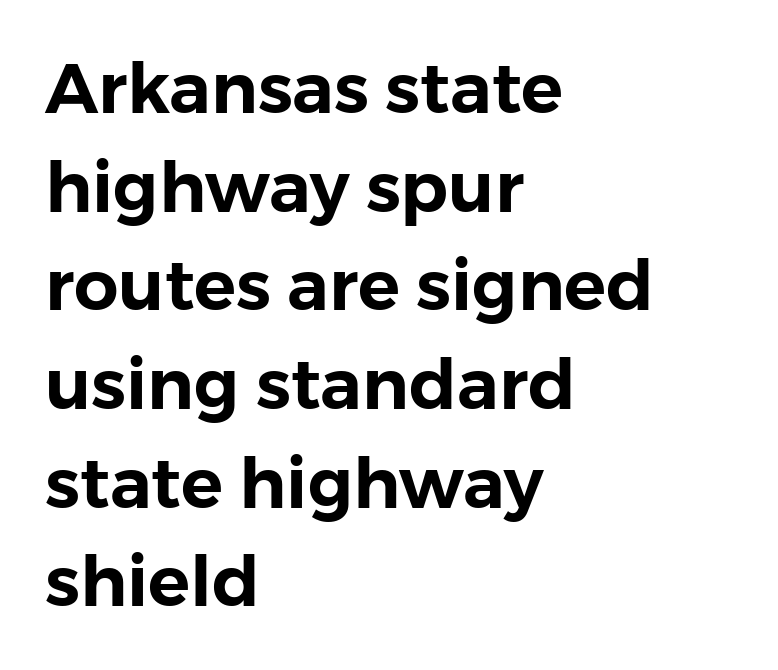
Is the block centered? No — it sits flush against the left margin. Regular leading. Vertical strokes here are truly vertical. This rendering leaves character spacing at its baseline value.
